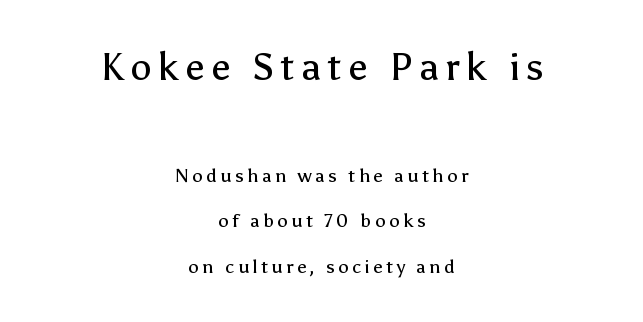
Glance below the letters and you will spot only blank space. Character widths vary here, with narrow letters taking less room than wide ones. In CSS terms this would be text-align: center. You can tell it's not italic because the verticals are truly vertical. The type family on display is of the sans-serif kind.
